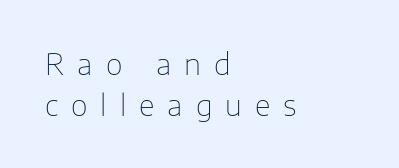
Unlike italic type, these characters show no tilt at all. Loose tracking; the words dissolve into strings of separated letters. Letters rest on an invisible, unmarked baseline. Vertical stems look standard width or narrower in stroke. Varying glyph widths throughout — classic text-font behaviour.
